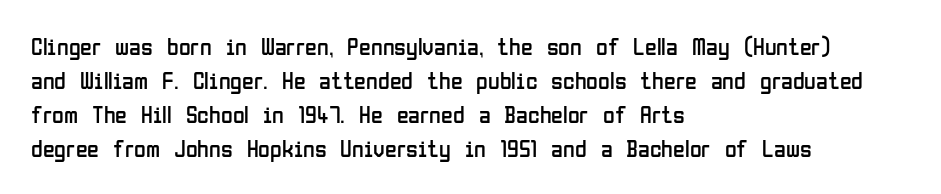
Q: Is the text bold? A: No.
Q: Is the text italic (slanted)? A: No, it is upright.
Q: Is the text underlined? A: No.
Q: How is the paragraph aligned? A: Left-aligned.
Q: Is the spacing between letters normal or unusually wide? A: Normal.
Q: Is the spacing between lines tight, normal or loose? A: Normal.
